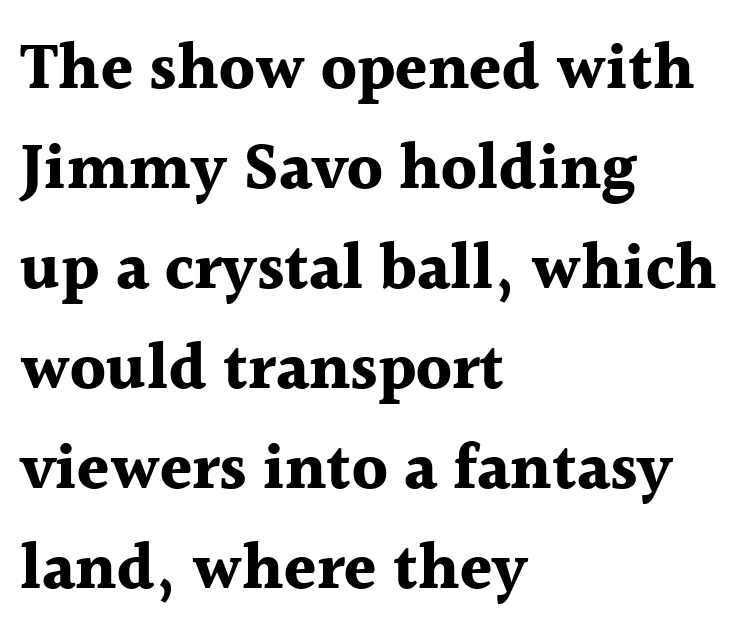
Q: Is the text bold? A: Yes.
Q: Is the text italic (slanted)? A: No, it is upright.
Q: Is the typeface a serif or a sans-serif typeface? A: Serif.
Q: Is the text underlined? A: No.
Q: How is the paragraph aligned? A: Left-aligned.
Q: Is the spacing between letters normal or unusually wide? A: Normal.
Q: Is the spacing between lines tight, normal or loose? A: Normal.
Q: Width (condensed, normal, or wide)? A: Normal.
Q: x-height? A: Medium.
Q: Monospaced? A: No.
